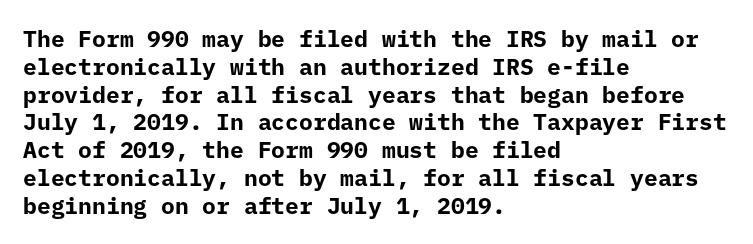
The image shows 23 px bold type, upright; set left-aligned, line spacing 1.21x, normal letter spacing, not underlined.
